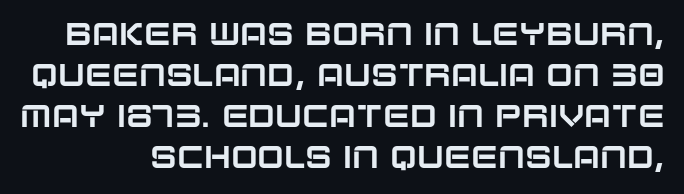
Q: Is the text italic (slanted)? A: No, it is upright.
Q: Is the typeface a serif or a sans-serif typeface? A: Sans-serif.
Q: Is the text underlined? A: No.
Q: Is the spacing between letters normal or unusually wide? A: Normal.
Q: Is the spacing between lines tight, normal or loose? A: Normal.
Q: Width (condensed, normal, or wide)? A: Normal.
Q: Stroke contrast? A: Low.
Q: x-height? A: Large.
Q: Monospaced? A: No.
